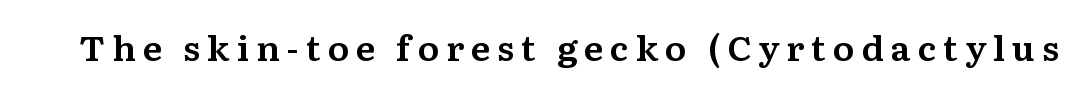
{"serif": "yes", "italic": "no", "width": "normal", "stroke_contrast": "medium", "x_height": "medium", "monospaced": "no", "underline": "no", "letter_spacing": "wide", "letter_spacing_em": 0.2, "glyph_px": 35}
